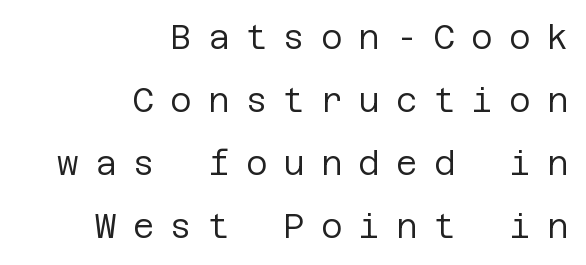
{"serif": "no", "italic": "no", "bold": "no", "weight": "regular", "width": "normal", "stroke_contrast": "low", "x_height": "large", "underline": "no", "align": "right", "line_spacing": "loose", "line_spacing_ratio": 1.91, "letter_spacing": "wide", "letter_spacing_em": 0.49, "glyph_px": 33}
